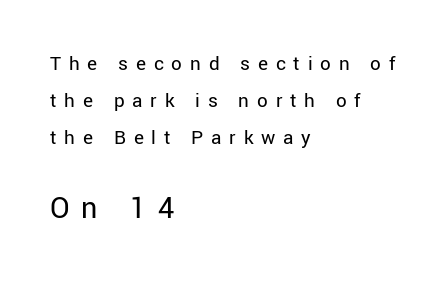
{"serif": "no", "italic": "no", "bold": "no", "weight": "regular", "width": "normal", "stroke_contrast": "low", "x_height": "medium", "monospaced": "no", "underline": "no", "align": "left", "line_spacing_ratio": 1.77, "letter_spacing": "wide", "letter_spacing_em": 0.37, "larger_block": "second", "size_ratio": 1.52, "glyph_px": 32}
